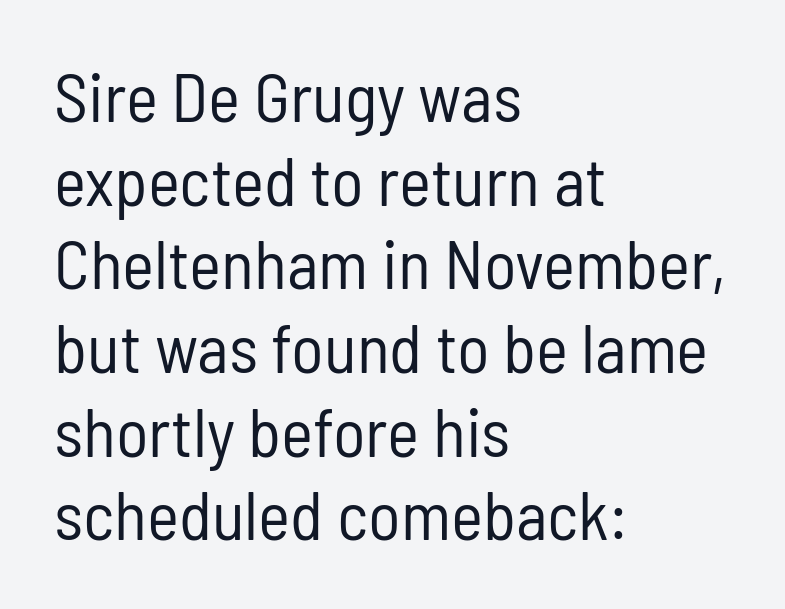
In CSS terms this would be text-align: left. The type is set solid horizontally, with unmodified tracking. No chunkiness to these letters — they're not bold. Stroke terminals: plain, sans-serif.
